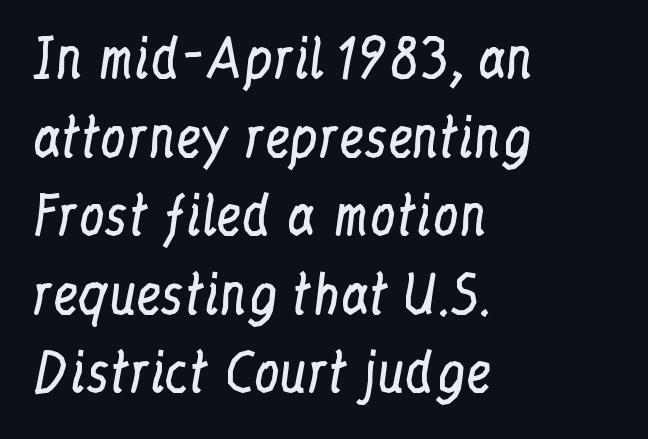
The passage shown is not underscored anywhere. The line-height multiplier appears to be the usual default. Inter-character spacing is left at the font's built-in metrics. Stroke terminals: seriffed. Where is the straight margin? On the left.
